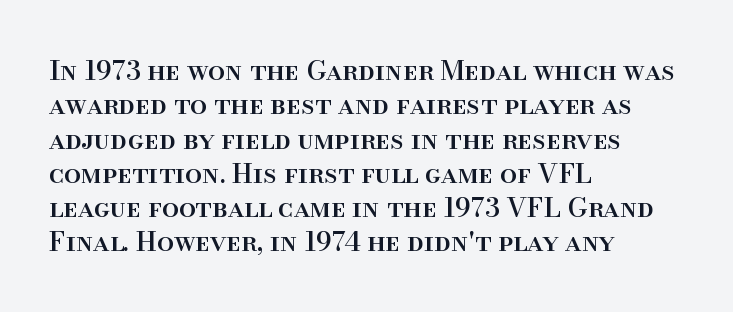
The image shows 27 px text type, upright; set left-aligned, normal line spacing (1.27x), normal letter spacing, not underlined.
